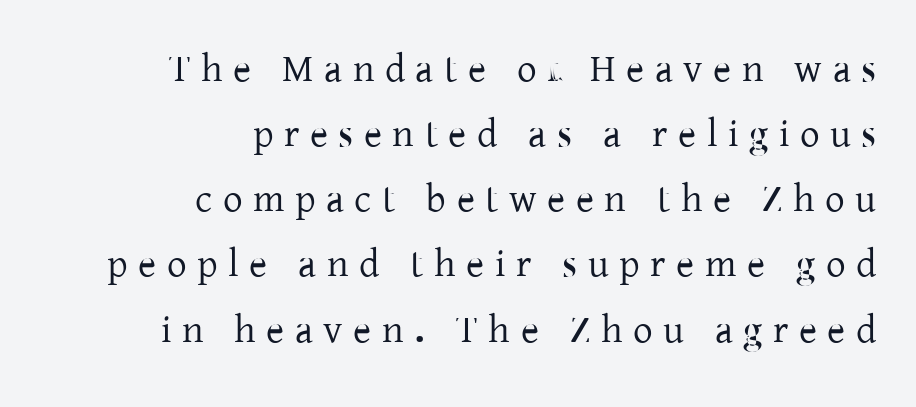
Q: Is the text italic (slanted)? A: No, it is upright.
Q: Is the typeface a serif or a sans-serif typeface? A: Serif.
Q: Is the text underlined? A: No.
Q: How is the paragraph aligned? A: Right-aligned.
Q: Is the spacing between letters normal or unusually wide? A: Unusually wide.
Q: Is the spacing between lines tight, normal or loose? A: Normal.
Q: Width (condensed, normal, or wide)? A: Normal.
Q: Stroke contrast? A: Low.
Q: x-height? A: Medium.
Q: Monospaced? A: No.
